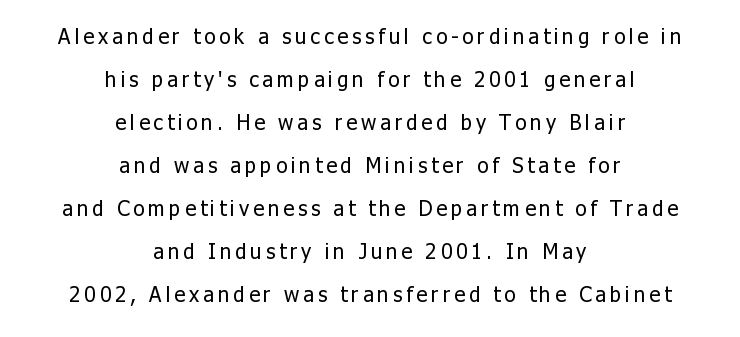
Underlining? Definitely not there. In terms of posture, this sample is upright. A centered setting, common on invitations and titles, is used for this passage. Loosely led — the rows are spread out.
